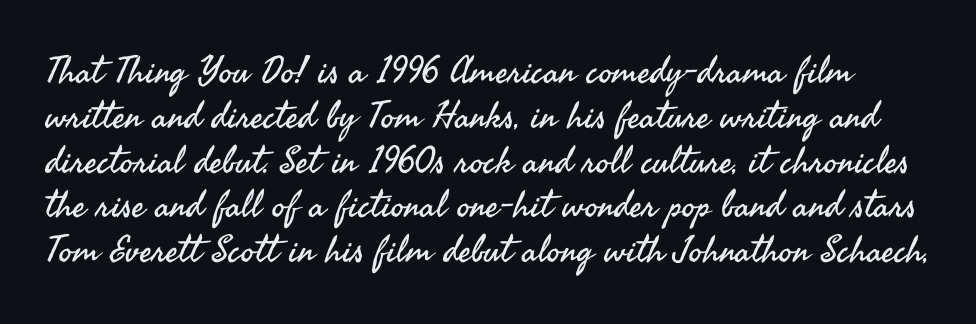
Q: Is the text bold? A: No.
Q: Is the text italic (slanted)? A: Yes.
Q: Is the typeface a serif or a sans-serif typeface? A: Sans-serif.
Q: Is the text underlined? A: No.
Q: Is the spacing between letters normal or unusually wide? A: Normal.
Q: Width (condensed, normal, or wide)? A: Normal.
Q: Stroke contrast? A: Medium.
Q: x-height? A: Small.
Q: Monospaced? A: No.
